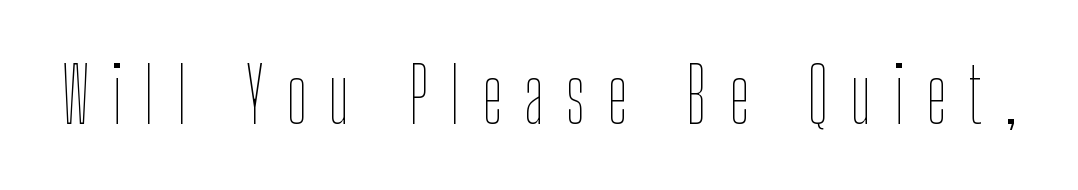
Q: Is the text bold? A: No.
Q: Is the text italic (slanted)? A: No, it is upright.
Q: Is the text underlined? A: No.
Q: Is the spacing between letters normal or unusually wide? A: Unusually wide.
Q: Width (condensed, normal, or wide)? A: Condensed.
Q: Stroke contrast? A: Low.
Q: x-height? A: Medium.
Q: Monospaced? A: No.
